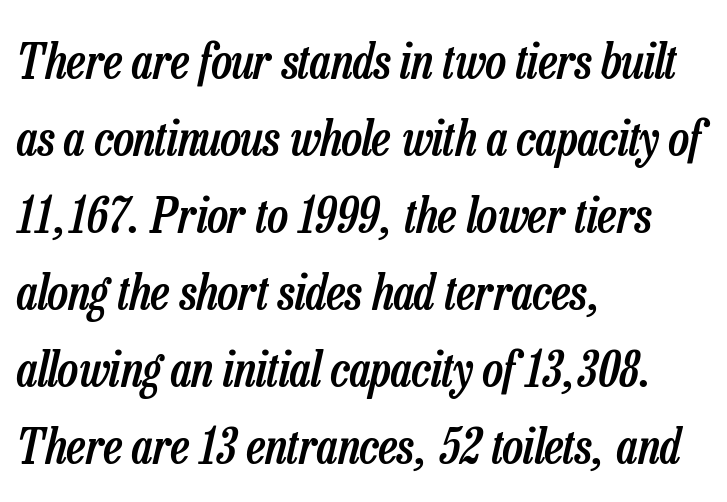
{"italic": "yes", "lean": "right", "slant_degrees": 13, "bold": "semi", "weight": "semibold", "width": "condensed", "stroke_contrast": "low", "x_height": "medium", "monospaced": "no", "underline": "no", "align": "left", "line_spacing": "normal", "line_spacing_ratio": 1.57, "letter_spacing": "normal", "letter_spacing_em": 0.0, "glyph_px": 49}
